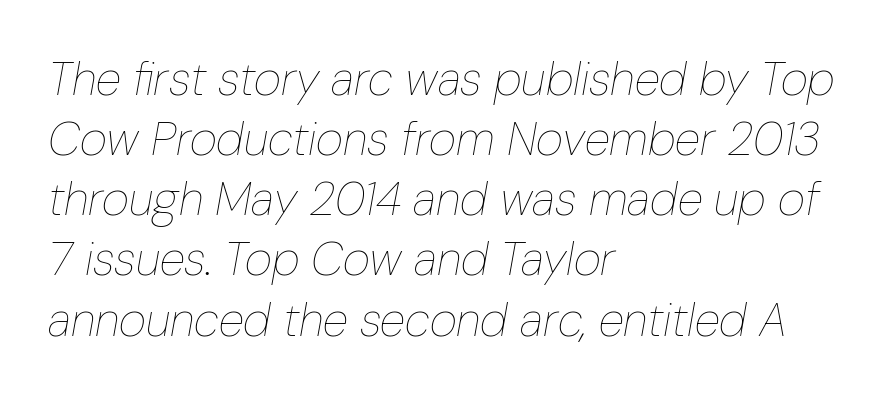
Q: Is the text bold? A: No.
Q: Is the text italic (slanted)? A: Yes, it leans right by about 10 degrees.
Q: Is the text underlined? A: No.
Q: How is the paragraph aligned? A: Left-aligned.
Q: Is the spacing between letters normal or unusually wide? A: Normal.
Q: Is the spacing between lines tight, normal or loose? A: Normal.
Q: Width (condensed, normal, or wide)? A: Condensed.
Q: Stroke contrast? A: Low.
Q: x-height? A: Medium.
Q: Monospaced? A: No.
